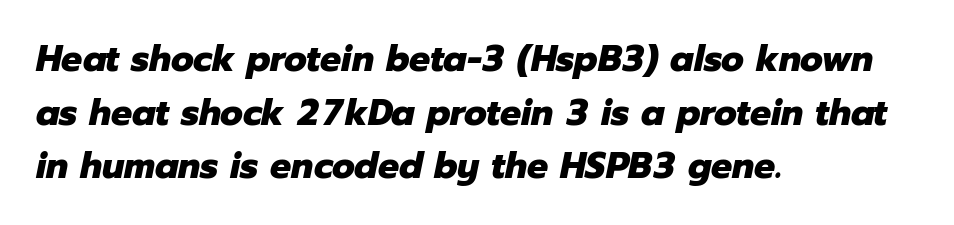
Q: Is the text bold? A: Yes.
Q: Is the text italic (slanted)? A: Yes, it leans right by about 12 degrees.
Q: Is the text underlined? A: No.
Q: How is the paragraph aligned? A: Left-aligned.
Q: Is the spacing between letters normal or unusually wide? A: Normal.
Q: Is the spacing between lines tight, normal or loose? A: Normal.
Q: Width (condensed, normal, or wide)? A: Normal.
Q: Stroke contrast? A: Low.
Q: x-height? A: Medium.
Q: Monospaced? A: No.
